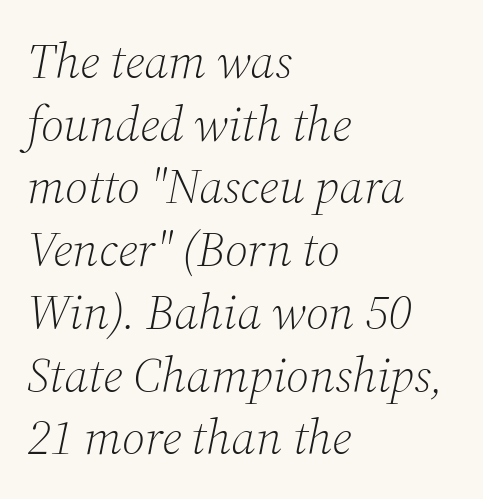
The image shows 49 px light serif type, italic (leaning right); set left-aligned, normal line spacing (1.28x), normal letter spacing, not underlined; medium stroke contrast and a medium x-height.
